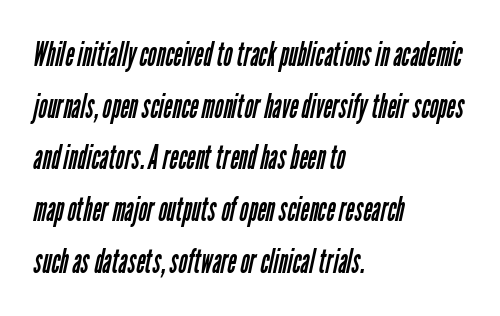
{"serif": "no", "bold": "no", "weight": "regular", "width": "condensed", "stroke_contrast": "low", "x_height": "medium", "monospaced": "no", "underline": "no", "align": "left", "line_spacing": "normal", "line_spacing_ratio": 1.52, "letter_spacing": "normal", "letter_spacing_em": 0.0, "glyph_px": 34}
